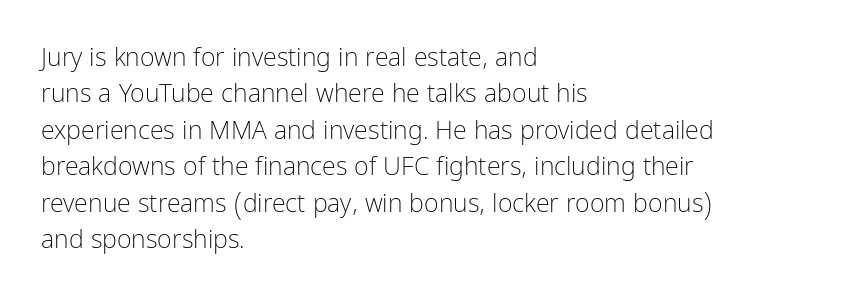
The image shows 25 px text type, upright; set left-aligned, normal line spacing (1.46x), normal letter spacing, not underlined.
